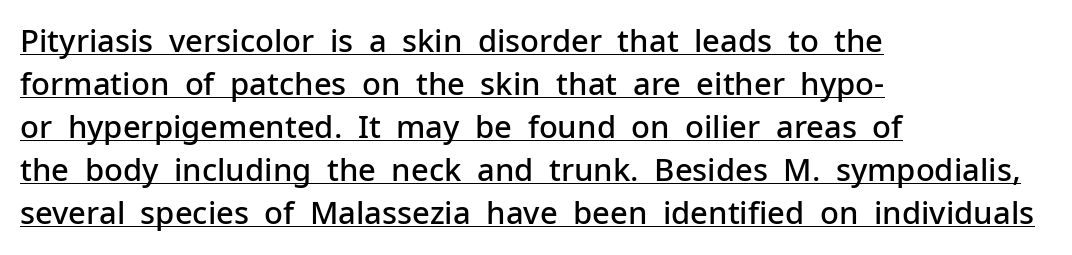
Spacing between characters is what you'd get straight out of the box. Compared with an ordinary text face, these strokes are moderately heavier — a semibold. Characters remain perfectly vertical along every line. The line-height multiplier appears to be the usual default. The lettering is marked with a stroke running underneath it.
